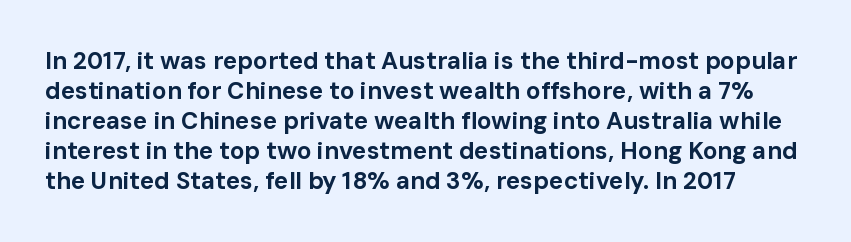
{"italic": "no", "bold": "yes", "underline": "no", "line_spacing": "normal", "line_spacing_ratio": 1.25, "letter_spacing": "normal", "letter_spacing_em": 0.0, "glyph_px": 24}
